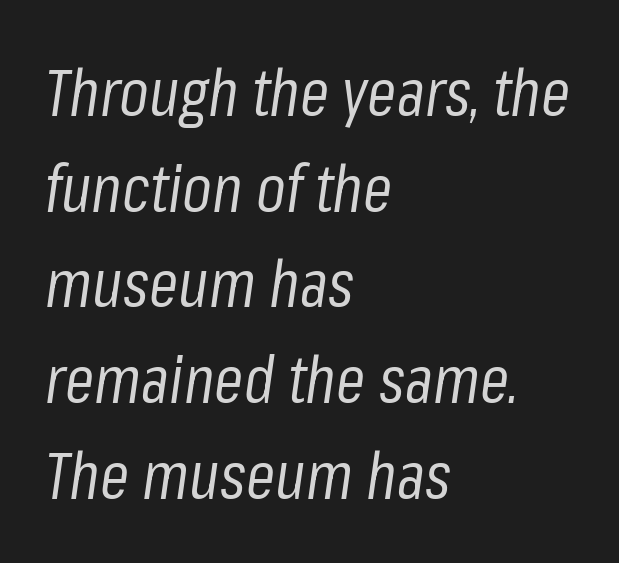
{"italic": "yes", "lean": "right", "slant_degrees": 8, "bold": "no", "weight": "regular", "width": "condensed", "stroke_contrast": "low", "x_height": "medium", "monospaced": "no", "underline": "no", "align": "left", "line_spacing": "normal", "line_spacing_ratio": 1.45, "letter_spacing": "normal", "letter_spacing_em": 0.0, "glyph_px": 66}
